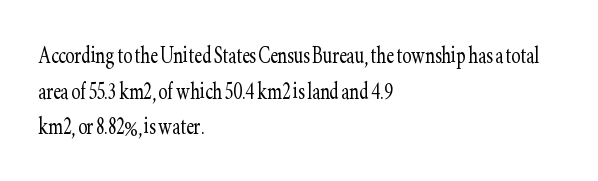
Notice how descenders clear the ascenders below comfortably — that's standard leading. Rule under the text: the space is simply empty. This rendering uses left alignment, leaving the right contour irregular. The type sits square on the baseline with zero lean. The font sits on the lighter half of the weight spectrum, regular included. The gaps between neighbouring characters are ordinary and unremarkable.
